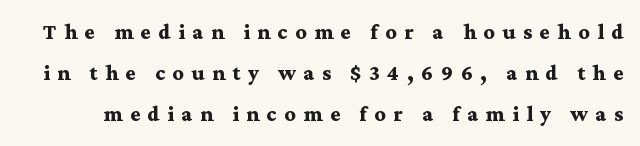
Q: Is the text bold? A: Yes.
Q: Is the text italic (slanted)? A: No, it is upright.
Q: Is the text underlined? A: No.
Q: Is the spacing between letters normal or unusually wide? A: Unusually wide.
